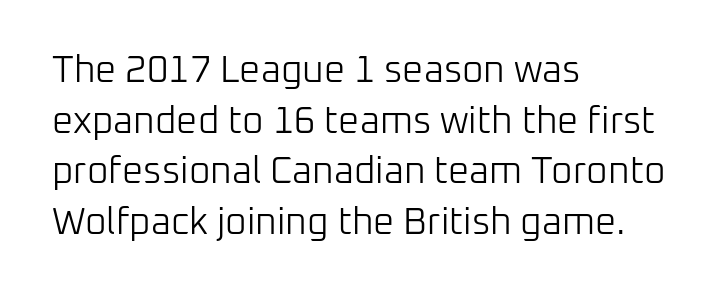
Proportional: the letters do not fall into vertical columns. This is not heavy type; no bold has been used. Descenders hang freely into open space. This sample uses plain, unmodified letter spacing. The typesetter chose a ragged-right arrangement here.
